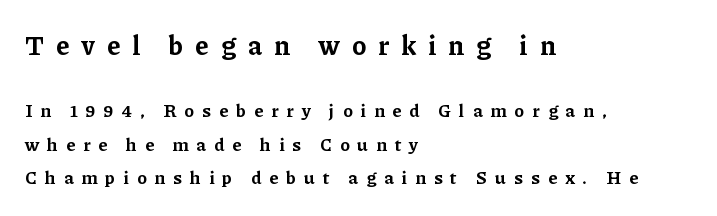
{"italic": "no", "bold": "yes", "underline": "no", "align": "left", "line_spacing_ratio": 1.87, "letter_spacing": "wide", "letter_spacing_em": 0.45, "larger_block": "first", "size_ratio": 1.5, "glyph_px": 27}
